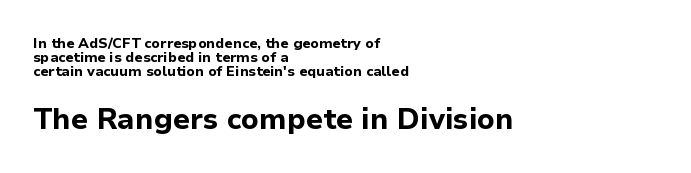
Q: Is the text bold? A: Yes.
Q: Is the text italic (slanted)? A: No, it is upright.
Q: Is the typeface a serif or a sans-serif typeface? A: Sans-serif.
Q: Is the text underlined? A: No.
Q: How is the paragraph aligned? A: Left-aligned.
Q: Is the spacing between letters normal or unusually wide? A: Normal.
Q: Is the spacing between lines tight, normal or loose? A: Tight.
Q: Which block of text is set in a larger size, the first (top) or the second (bottom)? A: The second (bottom) one.
Q: Width (condensed, normal, or wide)? A: Normal.
Q: Stroke contrast? A: Low.
Q: x-height? A: Medium.
Q: Monospaced? A: No.
